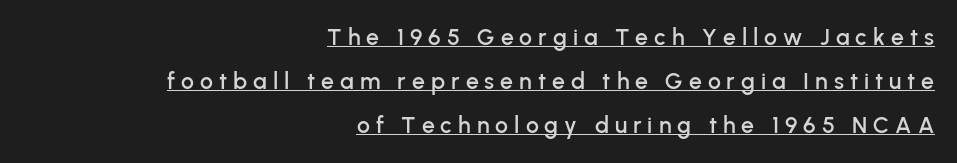
Glyph-to-glyph distance is far greater than everyday printed text. These lines were composed using upright roman letters. One glance says open: line gaps are wider than usual. Every row of glyphs terminates at an identical x-position on the right. Somebody hit Ctrl+U on this one — the words are underlined.
